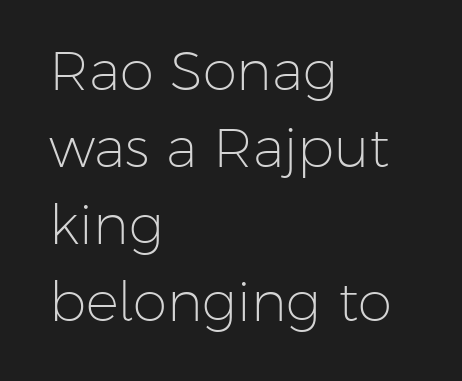
The image shows 55 px light sans-serif type, upright; set left-aligned, normal line spacing (1.4x), normal letter spacing, not underlined; low stroke contrast and a medium x-height.
